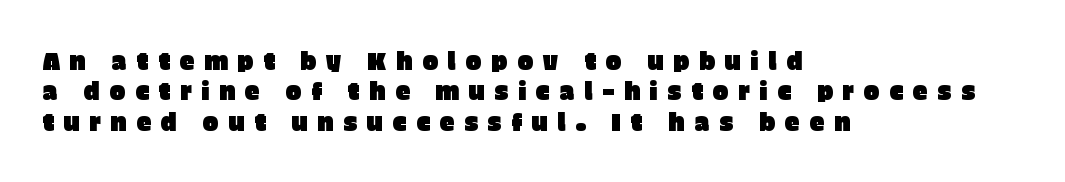
Q: Is the text italic (slanted)? A: No, it is upright.
Q: Is the text underlined? A: No.
Q: How is the paragraph aligned? A: Left-aligned.
Q: Is the spacing between letters normal or unusually wide? A: Unusually wide.
Q: Is the spacing between lines tight, normal or loose? A: Normal.
